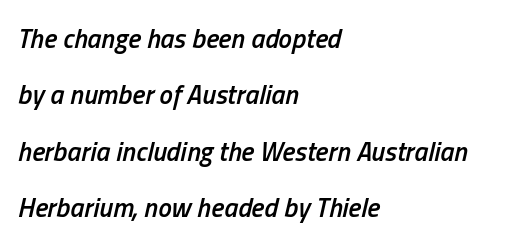
{"italic": "yes", "lean": "right", "slant_degrees": 13, "bold": "semi", "underline": "no", "align": "left", "line_spacing": "loose", "line_spacing_ratio": 2.09, "letter_spacing": "normal", "letter_spacing_em": 0.0, "glyph_px": 27}
